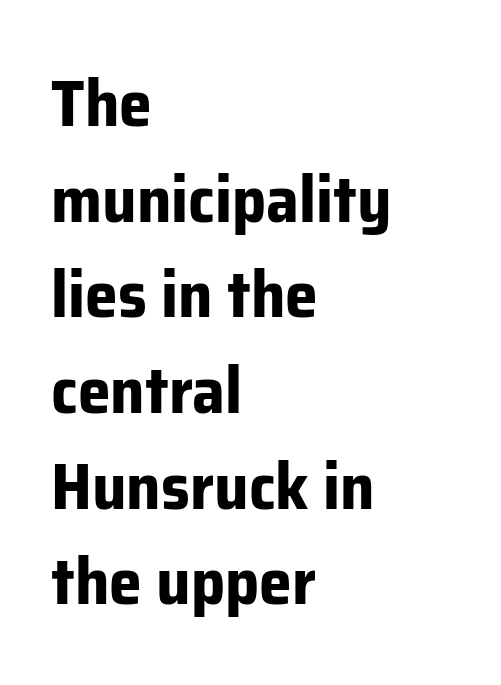
{"serif": "no", "italic": "no", "bold": "yes", "weight": "bold", "width": "normal", "stroke_contrast": "low", "x_height": "medium", "monospaced": "no", "underline": "no", "align": "left", "line_spacing": "normal", "line_spacing_ratio": 1.45, "letter_spacing": "normal", "letter_spacing_em": 0.0, "glyph_px": 66}
